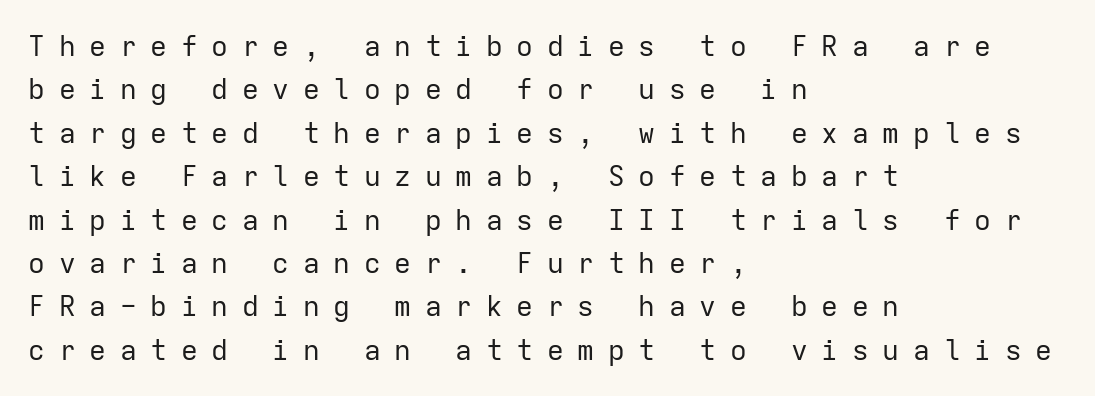
The image shows 28 px regular-weight sans-serif type, upright, monospaced; set left-aligned, normal line spacing (1.55x), unusually wide letter spacing (+0.49 em), not underlined; low stroke contrast and a medium x-height.
